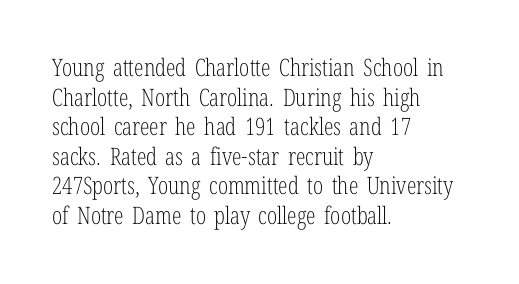
Q: Is the text bold? A: No.
Q: Is the text italic (slanted)? A: No, it is upright.
Q: Is the text underlined? A: No.
Q: How is the paragraph aligned? A: Left-aligned.
Q: Is the spacing between letters normal or unusually wide? A: Normal.
